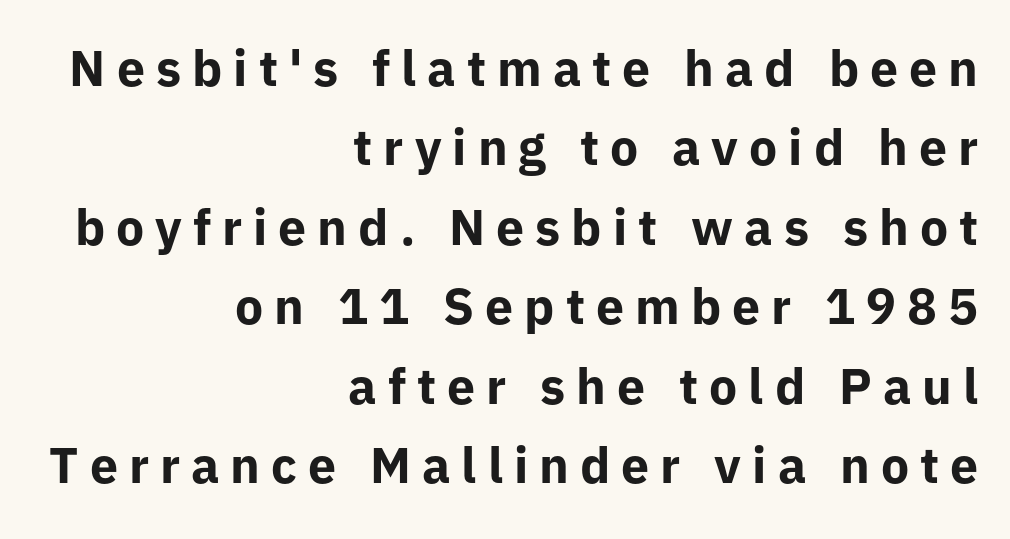
Is this a fixed-width face? No — the glyphs have proportional, varying widths. Descenders are the only things crossing below the line. Posture: straight, roman, zero tilt. One-word summary of the alignment: right. The glyphs in this specimen are sans serif.
